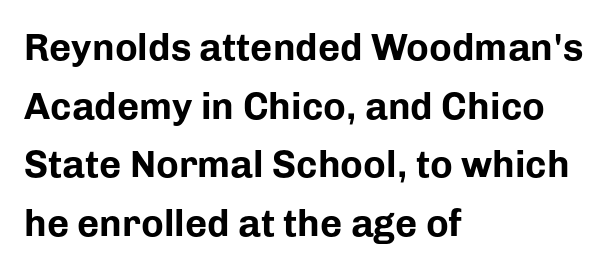
Q: Is the text bold? A: Yes.
Q: Is the text italic (slanted)? A: No, it is upright.
Q: Is the typeface a serif or a sans-serif typeface? A: Sans-serif.
Q: Is the text underlined? A: No.
Q: How is the paragraph aligned? A: Left-aligned.
Q: Is the spacing between letters normal or unusually wide? A: Normal.
Q: Is the spacing between lines tight, normal or loose? A: Normal.
Q: Width (condensed, normal, or wide)? A: Normal.
Q: Stroke contrast? A: Low.
Q: x-height? A: Medium.
Q: Monospaced? A: No.
